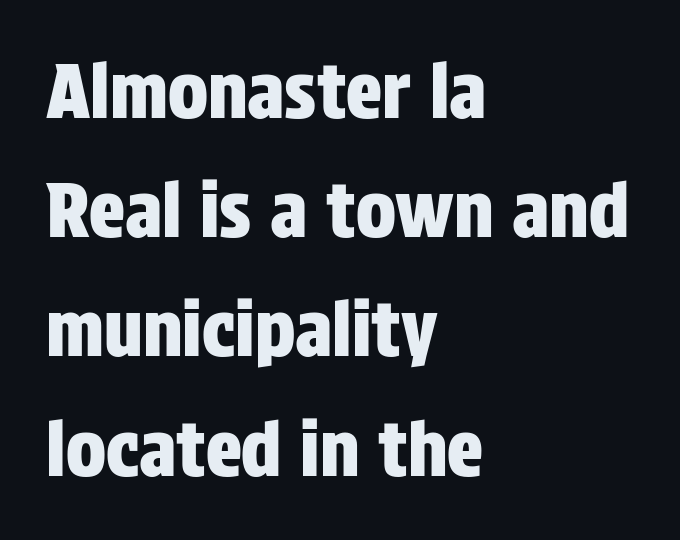
Q: Is the text italic (slanted)? A: No, it is upright.
Q: Is the typeface a serif or a sans-serif typeface? A: Sans-serif.
Q: Is the text underlined? A: No.
Q: How is the paragraph aligned? A: Left-aligned.
Q: Is the spacing between letters normal or unusually wide? A: Normal.
Q: Is the spacing between lines tight, normal or loose? A: Normal.
Q: Width (condensed, normal, or wide)? A: Condensed.
Q: Stroke contrast? A: Low.
Q: x-height? A: Large.
Q: Monospaced? A: No.
